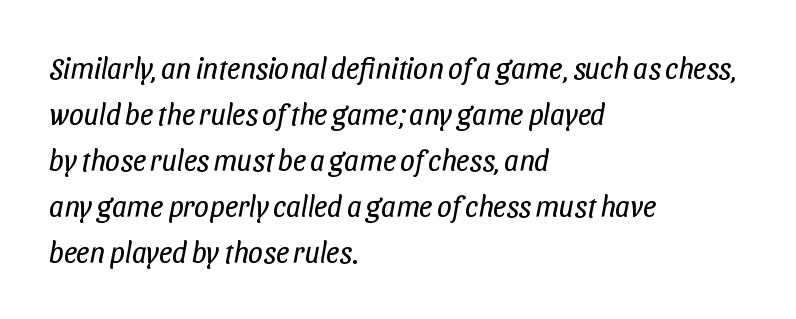
The image shows 29 px regular-weight, condensed sans-serif type; set left-aligned, normal line spacing (1.59x), normal letter spacing, not underlined; low stroke contrast and a medium x-height.
